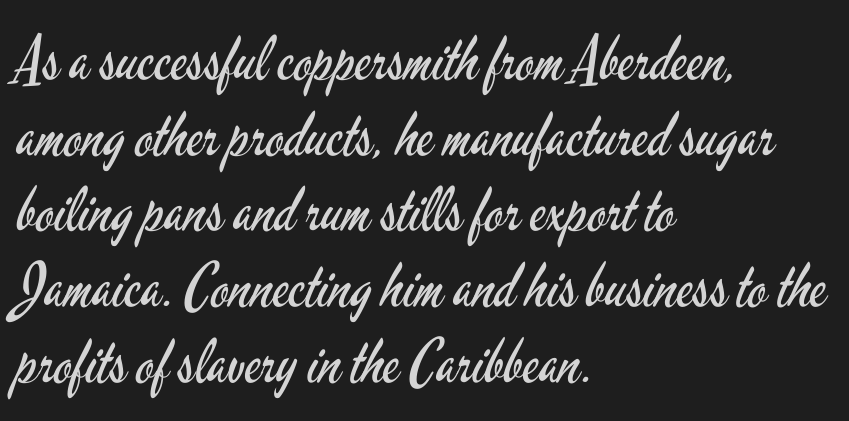
Q: Is the text bold? A: No.
Q: Is the text italic (slanted)? A: Yes.
Q: Is the typeface a serif or a sans-serif typeface? A: Sans-serif.
Q: Is the text underlined? A: No.
Q: How is the paragraph aligned? A: Left-aligned.
Q: Is the spacing between letters normal or unusually wide? A: Normal.
Q: Width (condensed, normal, or wide)? A: Condensed.
Q: Stroke contrast? A: Low.
Q: x-height? A: Small.
Q: Monospaced? A: No.
